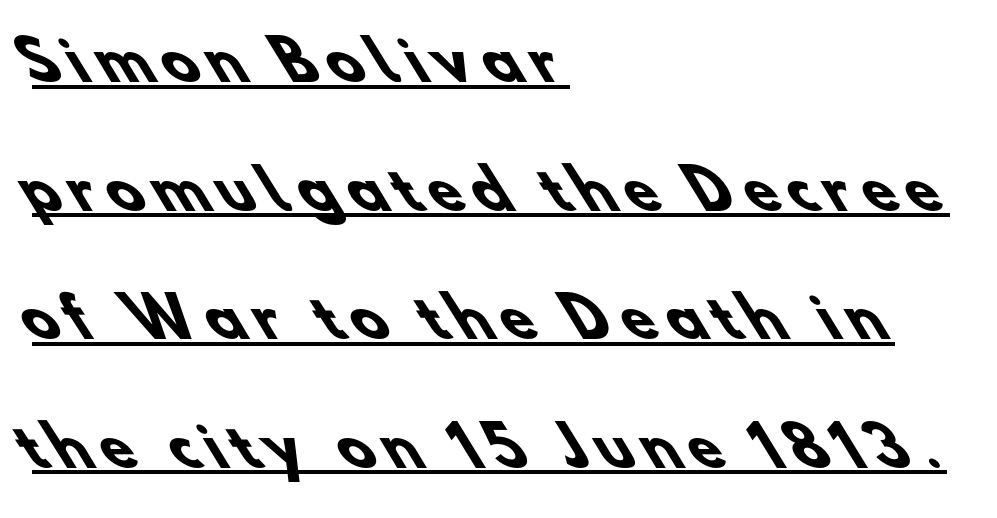
Q: Is the text bold? A: Yes.
Q: Is the typeface a serif or a sans-serif typeface? A: Sans-serif.
Q: Is the text underlined? A: Yes.
Q: How is the paragraph aligned? A: Left-aligned.
Q: Is the spacing between letters normal or unusually wide? A: Unusually wide.
Q: Is the spacing between lines tight, normal or loose? A: Loose.
Q: Width (condensed, normal, or wide)? A: Normal.
Q: Stroke contrast? A: Low.
Q: x-height? A: Small.
Q: Monospaced? A: No.
